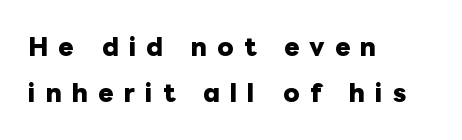
The image shows 23 px bold type, upright; set left-aligned, loose line spacing (1.98x), unusually wide letter spacing (+0.44 em), not underlined.
